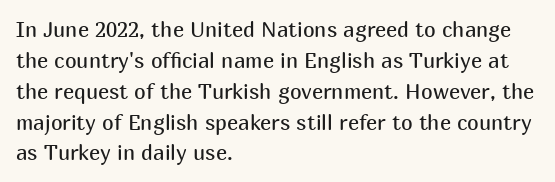
The image shows 21 px text type, upright; set left-aligned, normal line spacing (1.47x), normal letter spacing, not underlined.
